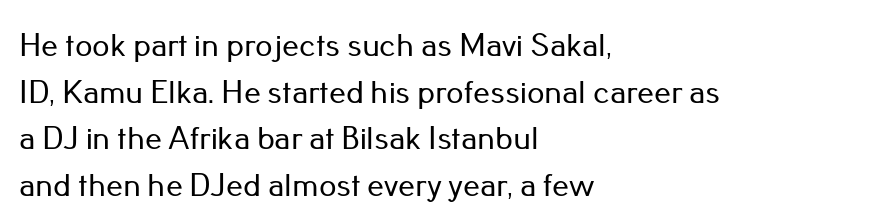
Descenders hang freely into open space. Posture: vertical. Honestly, the letter spacing is just normal — you wouldn't notice it. Students, observe: this is what conventionally led text looks like. The letters advance in unequal steps, a hallmark of proportional type.
